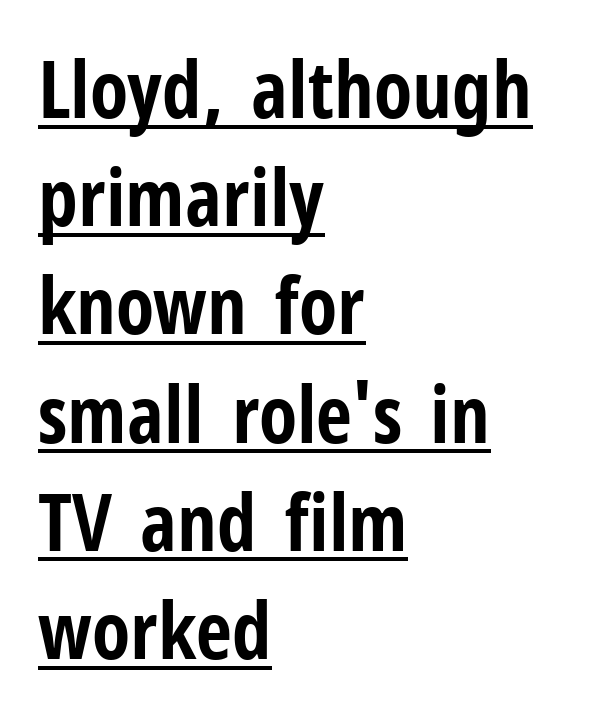
The image shows 79 px bold, condensed sans-serif type, upright; set left-aligned, normal line spacing (1.37x), normal letter spacing, underlined; low stroke contrast and a medium x-height.
